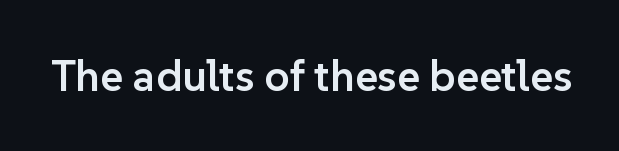
Q: Is the text bold? A: Semi-bold.
Q: Is the text italic (slanted)? A: No, it is upright.
Q: Is the typeface a serif or a sans-serif typeface? A: Sans-serif.
Q: Is the text underlined? A: No.
Q: Is the spacing between letters normal or unusually wide? A: Normal.
Q: Width (condensed, normal, or wide)? A: Normal.
Q: Stroke contrast? A: Low.
Q: x-height? A: Medium.
Q: Monospaced? A: No.
